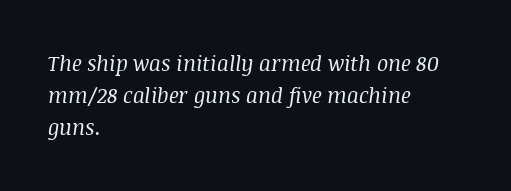
The image shows 21 px text type, italic (leaning right); set left-aligned, normal line spacing (1.53x), normal letter spacing, not underlined.
